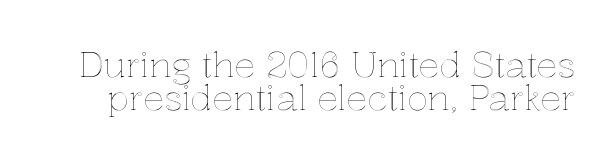
The vertical gap from one line to the next is small. Style check: upright. The rendering keeps characters at their native spacing. Think of a printed novel: that variable character pitch is what you see here.
